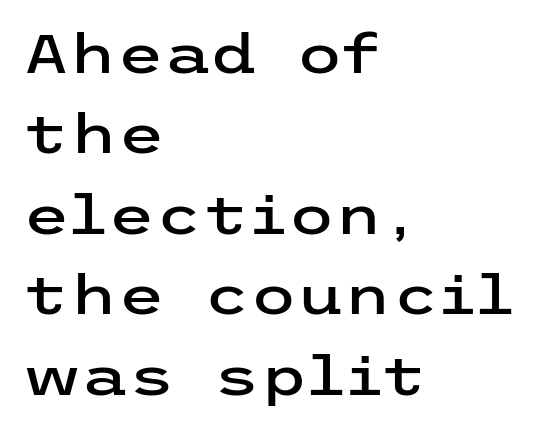
Q: Is the text italic (slanted)? A: No, it is upright.
Q: Is the typeface a serif or a sans-serif typeface? A: Sans-serif.
Q: Is the text underlined? A: No.
Q: How is the paragraph aligned? A: Left-aligned.
Q: Is the spacing between letters normal or unusually wide? A: Normal.
Q: Is the spacing between lines tight, normal or loose? A: Normal.
Q: Width (condensed, normal, or wide)? A: Wide.
Q: Stroke contrast? A: Low.
Q: x-height? A: Medium.
